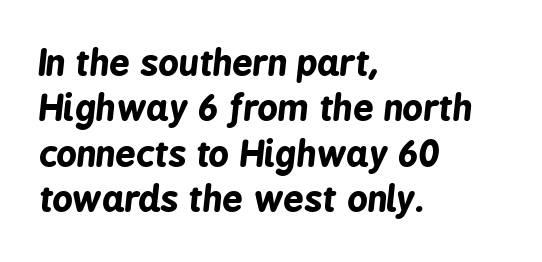
The specimen reads as italic at a glance. Heavy-handed strokes throughout: this text is bold. This sample keeps an unexceptional amount of space between lines. The passage shown has conventional tracking throughout. Clear beneath every line of the passage.
